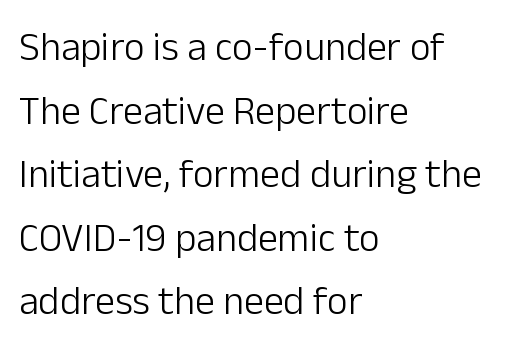
Q: Is the text bold? A: No.
Q: Is the text italic (slanted)? A: No, it is upright.
Q: Is the typeface a serif or a sans-serif typeface? A: Sans-serif.
Q: Is the text underlined? A: No.
Q: How is the paragraph aligned? A: Left-aligned.
Q: Is the spacing between letters normal or unusually wide? A: Normal.
Q: Is the spacing between lines tight, normal or loose? A: Normal.
Q: Width (condensed, normal, or wide)? A: Normal.
Q: Stroke contrast? A: Low.
Q: x-height? A: Medium.
Q: Monospaced? A: No.
